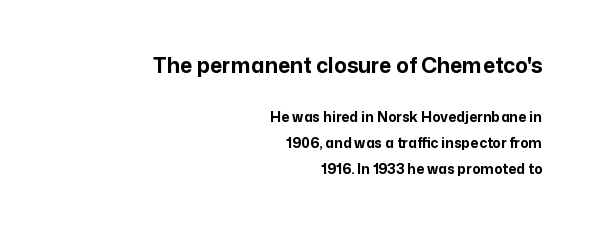
Q: Is the text bold? A: Yes.
Q: Is the text italic (slanted)? A: No, it is upright.
Q: Is the text underlined? A: No.
Q: How is the paragraph aligned? A: Right-aligned.
Q: Is the spacing between letters normal or unusually wide? A: Normal.
Q: Which block of text is set in a larger size, the first (top) or the second (bottom)? A: The first (top) one.
